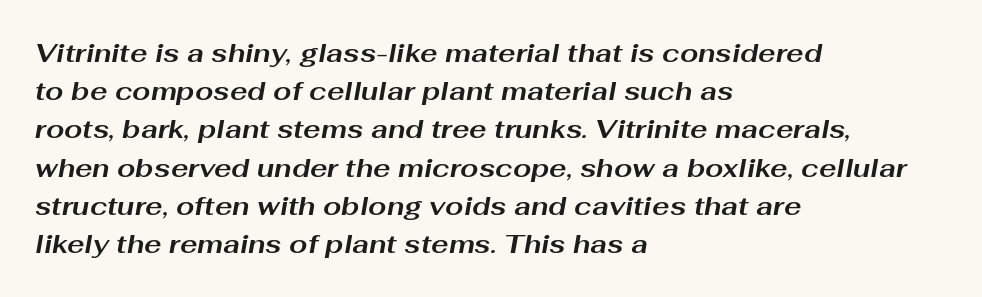
{"italic": "yes", "lean": "right", "slant_degrees": 10, "bold": "yes", "underline": "no", "align": "left", "line_spacing": "normal", "line_spacing_ratio": 1.47, "letter_spacing": "normal", "letter_spacing_em": 0.0, "glyph_px": 26}
